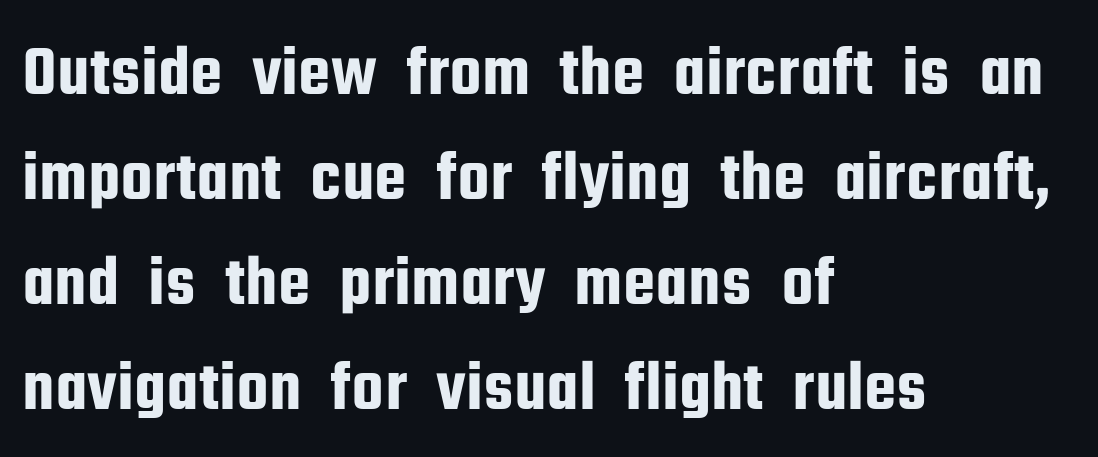
{"serif": "no", "italic": "no", "width": "condensed", "stroke_contrast": "low", "x_height": "medium", "monospaced": "no", "underline": "no", "align": "left", "line_spacing": "normal", "line_spacing_ratio": 1.46, "letter_spacing": "normal", "letter_spacing_em": 0.0, "glyph_px": 72}
